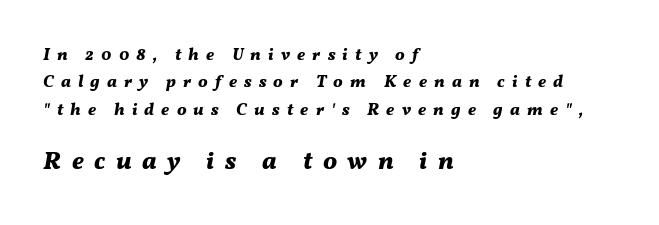
The image shows 25 px bold type, italic (leaning right); set left-aligned, normal line spacing (1.61x), unusually wide letter spacing (+0.42 em), not underlined; the second (bottom) block is 1.47x larger.
